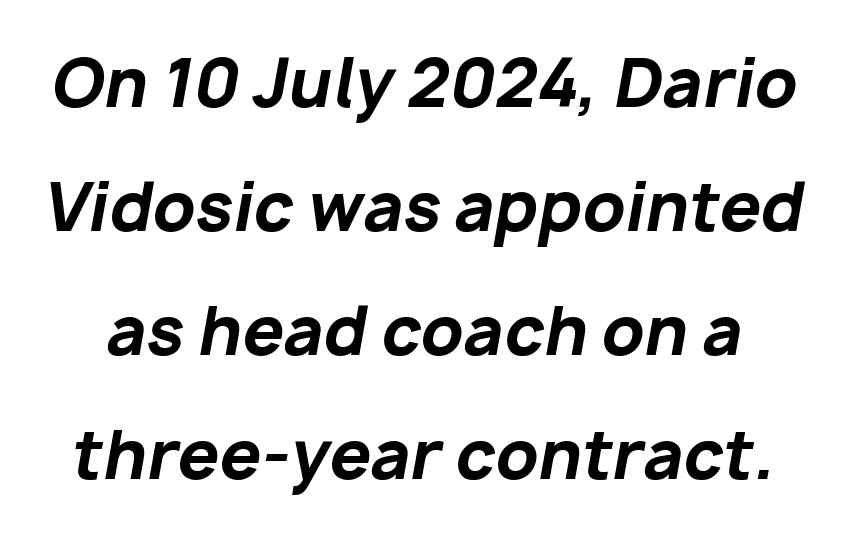
Q: Is the text bold? A: Yes.
Q: Is the text italic (slanted)? A: Yes, it leans right by about 10 degrees.
Q: Is the text underlined? A: No.
Q: Is the spacing between letters normal or unusually wide? A: Normal.
Q: Width (condensed, normal, or wide)? A: Normal.
Q: Stroke contrast? A: Low.
Q: x-height? A: Medium.
Q: Monospaced? A: No.
